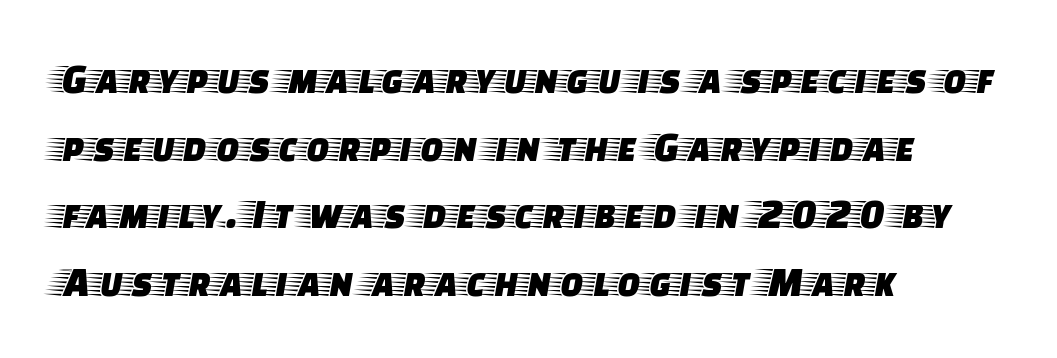
The image shows 43 px wide serif type; set left-aligned, normal line spacing (1.57x), normal letter spacing, not underlined; low stroke contrast and a large x-height.
